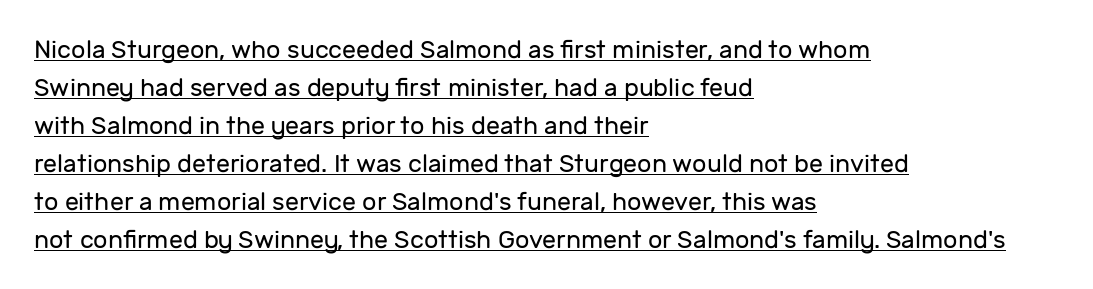
Q: Is the text bold? A: No.
Q: Is the text italic (slanted)? A: No, it is upright.
Q: Is the text underlined? A: Yes.
Q: How is the paragraph aligned? A: Left-aligned.
Q: Is the spacing between letters normal or unusually wide? A: Normal.
Q: Is the spacing between lines tight, normal or loose? A: Normal.
